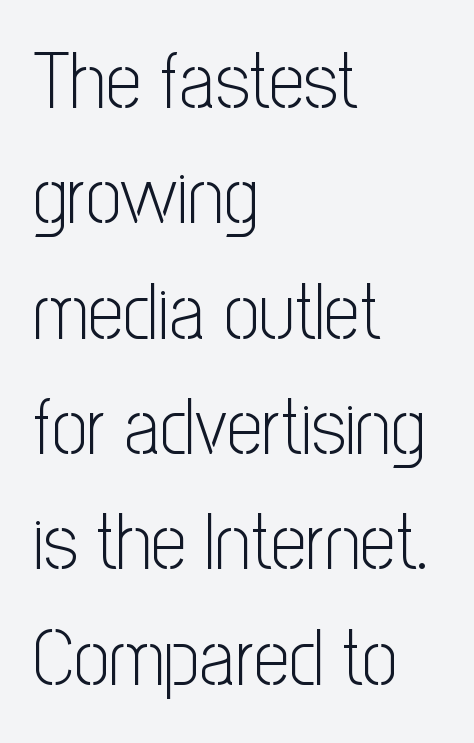
Q: Is the text bold? A: No.
Q: Is the text italic (slanted)? A: No, it is upright.
Q: Is the typeface a serif or a sans-serif typeface? A: Sans-serif.
Q: Is the text underlined? A: No.
Q: How is the paragraph aligned? A: Left-aligned.
Q: Is the spacing between letters normal or unusually wide? A: Normal.
Q: Is the spacing between lines tight, normal or loose? A: Normal.
Q: Width (condensed, normal, or wide)? A: Condensed.
Q: Stroke contrast? A: Low.
Q: x-height? A: Medium.
Q: Monospaced? A: No.
